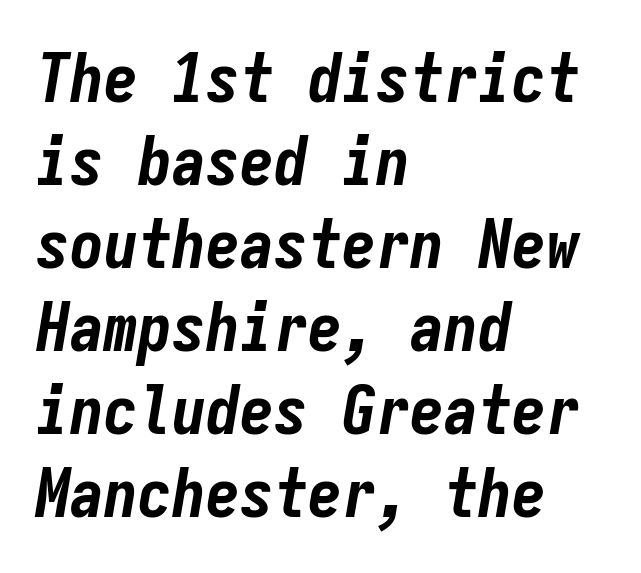
The image shows 68 px bold, condensed type, italic (leaning right), monospaced; set left-aligned, line spacing 1.22x, normal letter spacing, not underlined; low stroke contrast and a medium x-height.
